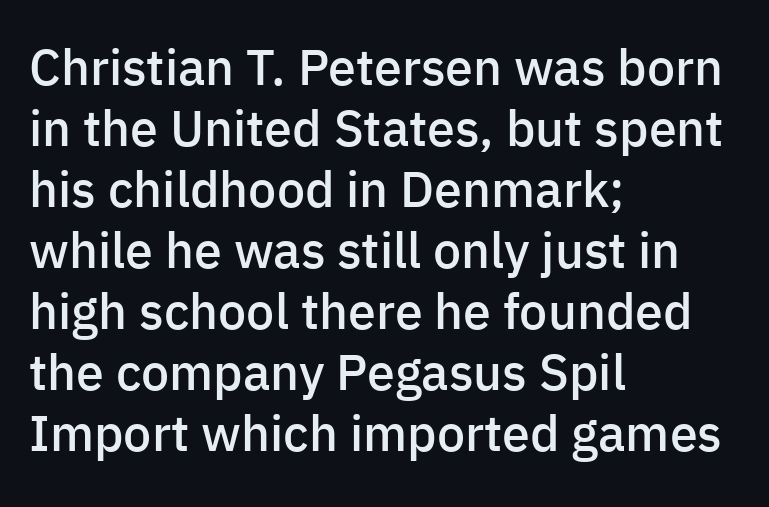
{"serif": "no", "italic": "no", "bold": "semi", "weight": "semibold", "width": "normal", "stroke_contrast": "low", "x_height": "medium", "monospaced": "no", "underline": "no", "align": "left", "line_spacing_ratio": 1.22, "letter_spacing": "normal", "letter_spacing_em": 0.0, "glyph_px": 50}
